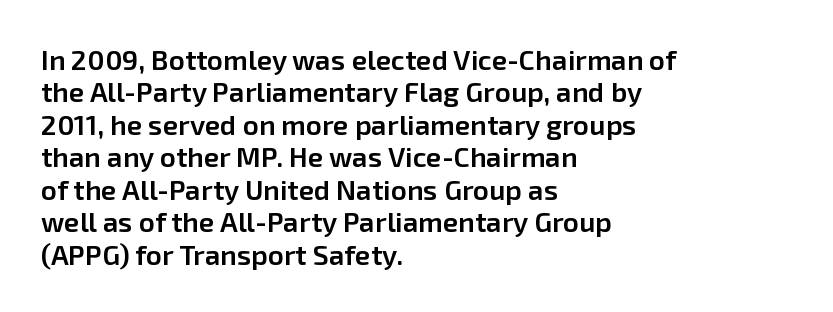
Q: Is the text bold? A: Semi-bold.
Q: Is the text italic (slanted)? A: No, it is upright.
Q: Is the typeface a serif or a sans-serif typeface? A: Sans-serif.
Q: Is the text underlined? A: No.
Q: How is the paragraph aligned? A: Left-aligned.
Q: Is the spacing between letters normal or unusually wide? A: Normal.
Q: Width (condensed, normal, or wide)? A: Normal.
Q: Stroke contrast? A: Low.
Q: x-height? A: Medium.
Q: Monospaced? A: No.
